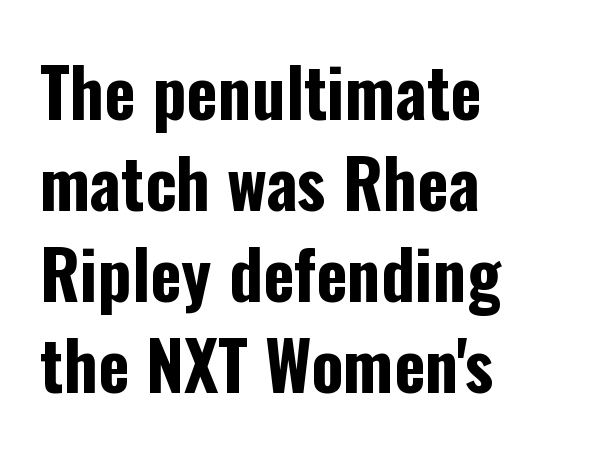
Q: Is the text bold? A: Yes.
Q: Is the text italic (slanted)? A: No, it is upright.
Q: Is the typeface a serif or a sans-serif typeface? A: Sans-serif.
Q: Is the text underlined? A: No.
Q: How is the paragraph aligned? A: Left-aligned.
Q: Is the spacing between letters normal or unusually wide? A: Normal.
Q: Is the spacing between lines tight, normal or loose? A: Normal.
Q: Width (condensed, normal, or wide)? A: Condensed.
Q: Stroke contrast? A: Low.
Q: x-height? A: Medium.
Q: Monospaced? A: No.
